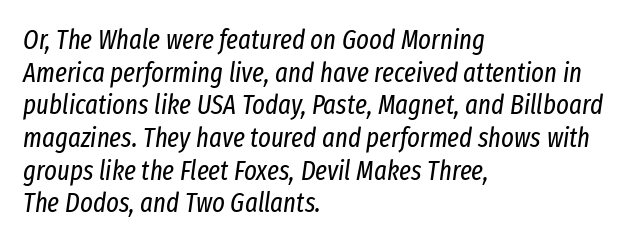
Only glyphs here, with clear space below each row. Italic? Definitely — the glyphs are oblique. Is the type heavy? It reads as light-to-regular instead. What stands out about the letter spacing? Nothing — it is the standard amount. The typesetter chose a ragged-right arrangement here.
